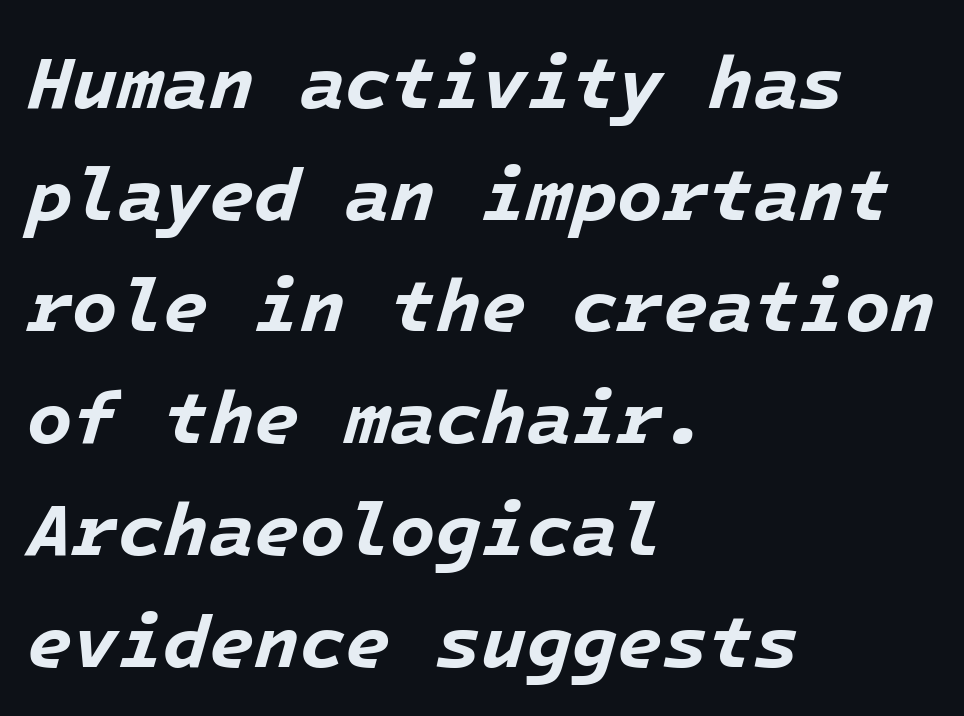
{"italic": "yes", "lean": "right", "slant_degrees": 16, "bold": "yes", "weight": "bold", "width": "normal", "stroke_contrast": "low", "x_height": "medium", "underline": "no", "align": "left", "line_spacing": "normal", "line_spacing_ratio": 1.51, "letter_spacing": "normal", "letter_spacing_em": 0.0, "glyph_px": 74}
